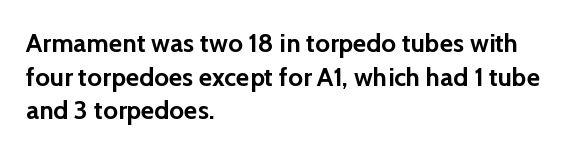
Regarding leading, the lines here are spaced in the standard way. Nothing unusual about the tracking: characters are spaced as the font intends. Clear beneath every line of the passage. The compositor pushed each line to the left boundary. Ascenders rise straight up at ninety degrees. The font is running at its bold setting.
